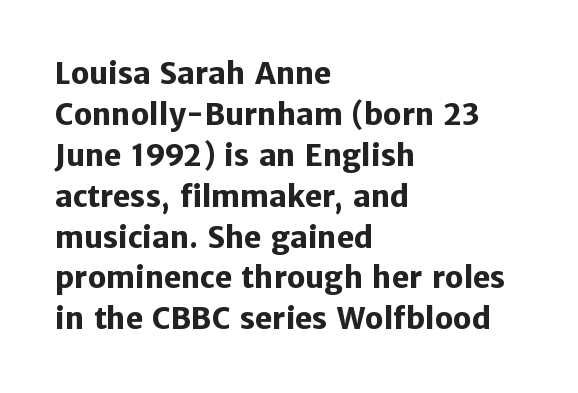
Q: Is the text bold? A: Yes.
Q: Is the text italic (slanted)? A: No, it is upright.
Q: Is the typeface a serif or a sans-serif typeface? A: Sans-serif.
Q: Is the text underlined? A: No.
Q: How is the paragraph aligned? A: Left-aligned.
Q: Is the spacing between letters normal or unusually wide? A: Normal.
Q: Is the spacing between lines tight, normal or loose? A: Normal.
Q: Width (condensed, normal, or wide)? A: Normal.
Q: Stroke contrast? A: Low.
Q: x-height? A: Medium.
Q: Monospaced? A: No.
